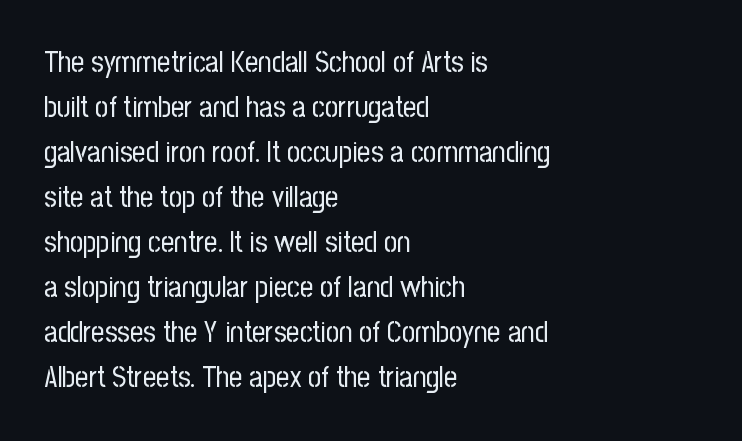
Rule under the text: the space is simply empty. Character widths vary here, with narrow letters taking less room than wide ones. Bold? No — there's no thickening of the strokes. The axis of the letterforms is exactly vertical.
